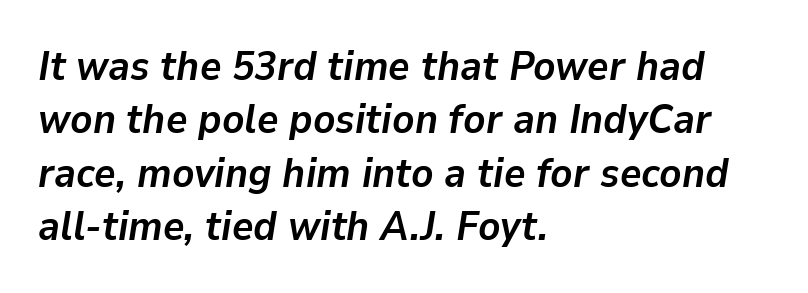
Compared with typical body copy, the letter spacing here is the same. Varying glyph widths throughout — classic text-font behaviour. Weight: bold. Unmarked baselines from the first word to the last. What's the leading like? Ordinary, nothing unusual.
